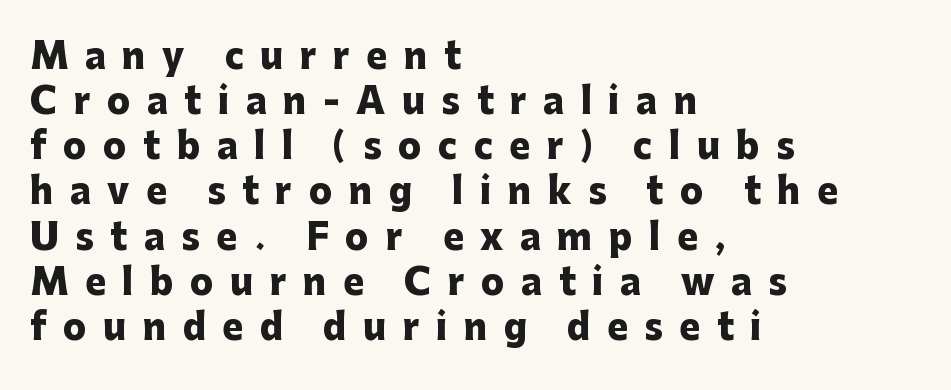
The image shows 35 px heavy sans-serif type, upright; set left-aligned, normal line spacing (1.29x), unusually wide letter spacing (+0.47 em), not underlined; low stroke contrast and a medium x-height.
